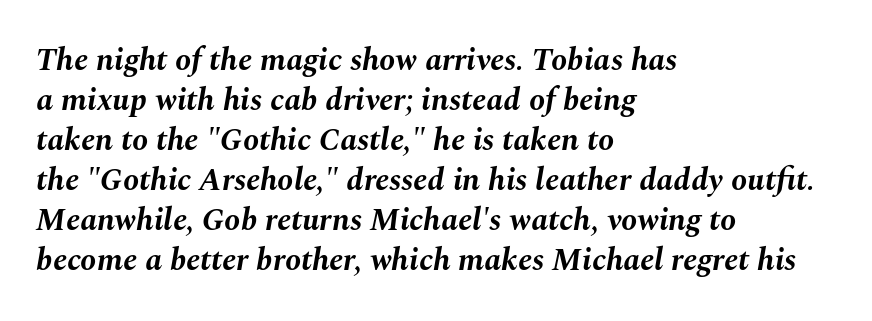
Q: Is the text bold? A: Yes.
Q: Is the text italic (slanted)? A: Yes, it leans right by about 10 degrees.
Q: Is the text underlined? A: No.
Q: How is the paragraph aligned? A: Left-aligned.
Q: Is the spacing between letters normal or unusually wide? A: Normal.
Q: Is the spacing between lines tight, normal or loose? A: Normal.
Q: Width (condensed, normal, or wide)? A: Normal.
Q: Stroke contrast? A: Medium.
Q: x-height? A: Medium.
Q: Monospaced? A: No.
